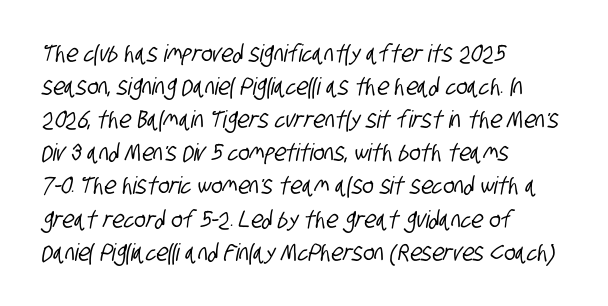
Line beginnings align vertically; line endings do not. Tracking here is standard; glyphs follow each other at the usual distance. This rendering features lettering with no underline. The vertical gap from one line to the next is medium.
